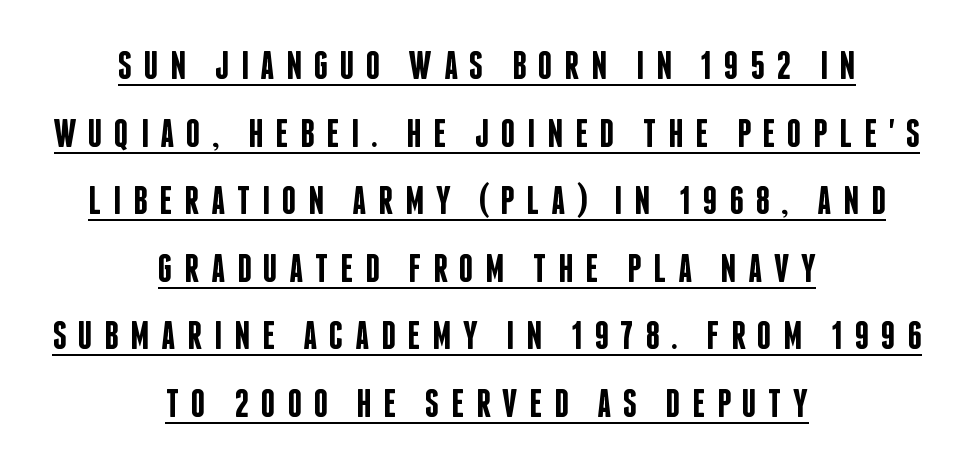
Students, observe the line beneath the letters — that is underlining. The characters look somewhat weighty, a semibold short of true bold. Classification — sans serif. Inter-character spacing is expanded well beyond the font's built-in metrics. Note the varied advance widths — an 'i' is clearly narrower than an 'm'. Style check: upright.
